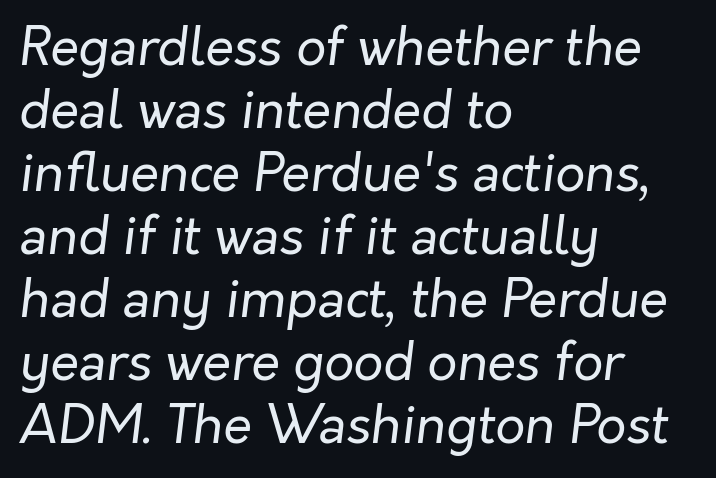
Lines of text with bare space underneath. Stems and bowls with no extra thickness — not bold. Rendered with sloped, italic letterforms. The passage shown is typed in a proportional face where columns would drift. Reading down the block, your eye returns to a fixed left position each line.
